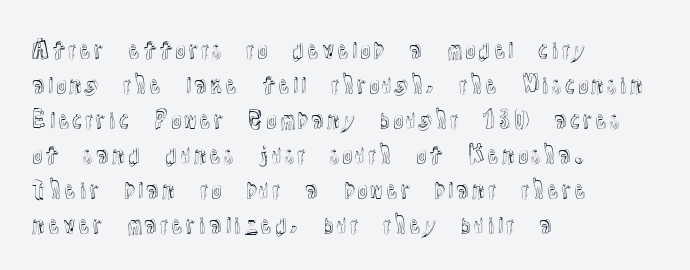
The vertical gap from one line to the next is medium. In terms of posture, this sample is upright. The ragged edge is on the right, which tells us the setting is flush left. Look at the tracking — it's just the regular setting, nothing added. Only glyphs here, with clear space below each row.
